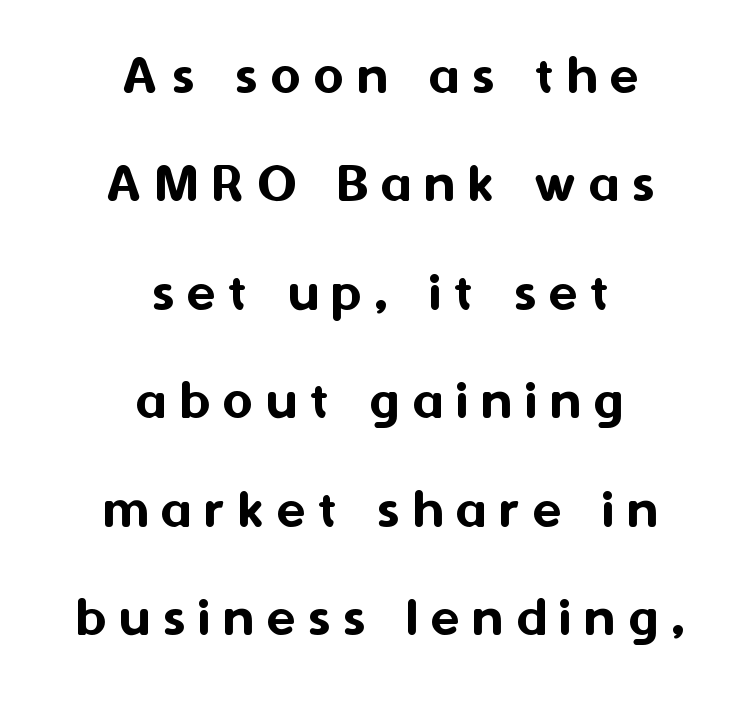
The image shows 58 px sans-serif type, upright; set centered, line spacing 1.87x, unusually wide letter spacing (+0.23 em), not underlined; medium stroke contrast and a medium x-height.
